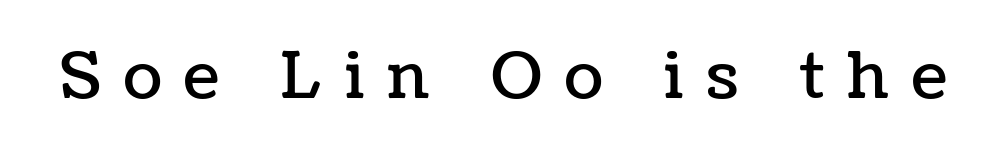
{"italic": "no", "width": "normal", "stroke_contrast": "low", "x_height": "medium", "monospaced": "no", "underline": "no", "letter_spacing": "wide", "letter_spacing_em": 0.36, "glyph_px": 64}
